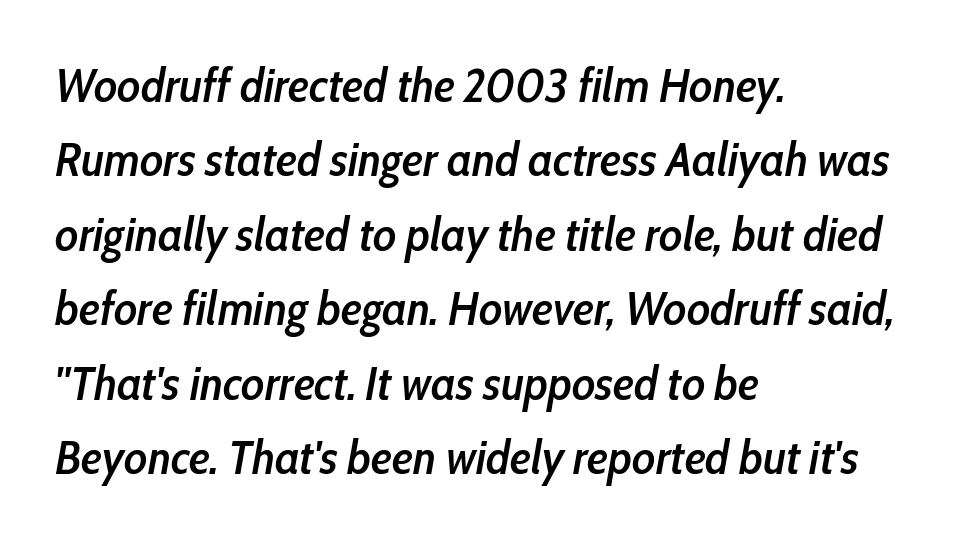
The image shows 48 px semibold, condensed type, italic (leaning right); set left-aligned, normal line spacing (1.55x), normal letter spacing, not underlined; low stroke contrast and a medium x-height.
